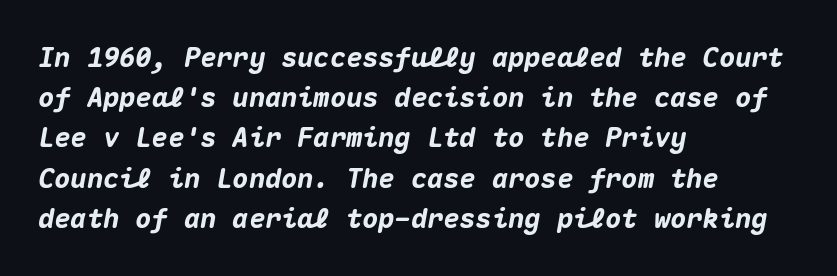
Q: Is the text bold? A: Yes.
Q: Is the text italic (slanted)? A: Yes, it leans right by about 10 degrees.
Q: Is the text underlined? A: No.
Q: How is the paragraph aligned? A: Left-aligned.
Q: Is the spacing between letters normal or unusually wide? A: Normal.
Q: Is the spacing between lines tight, normal or loose? A: Normal.
